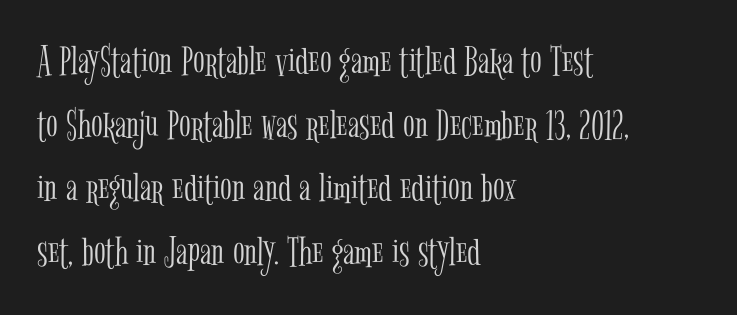
The image shows 43 px light, condensed serif type, upright; set left-aligned, normal line spacing (1.48x), normal letter spacing, not underlined; low stroke contrast and a medium x-height.
